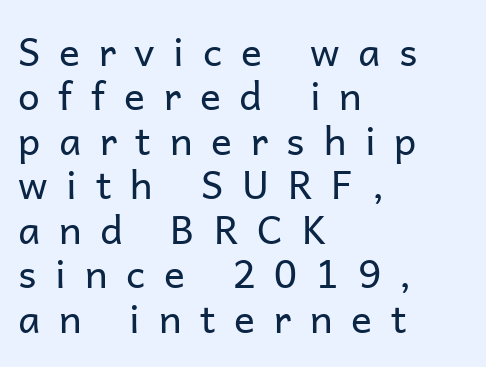
The image shows 39 px regular-weight sans-serif type, upright; set left-aligned, tight line spacing (1.14x), unusually wide letter spacing (+0.48 em), not underlined; low stroke contrast and a medium x-height.
